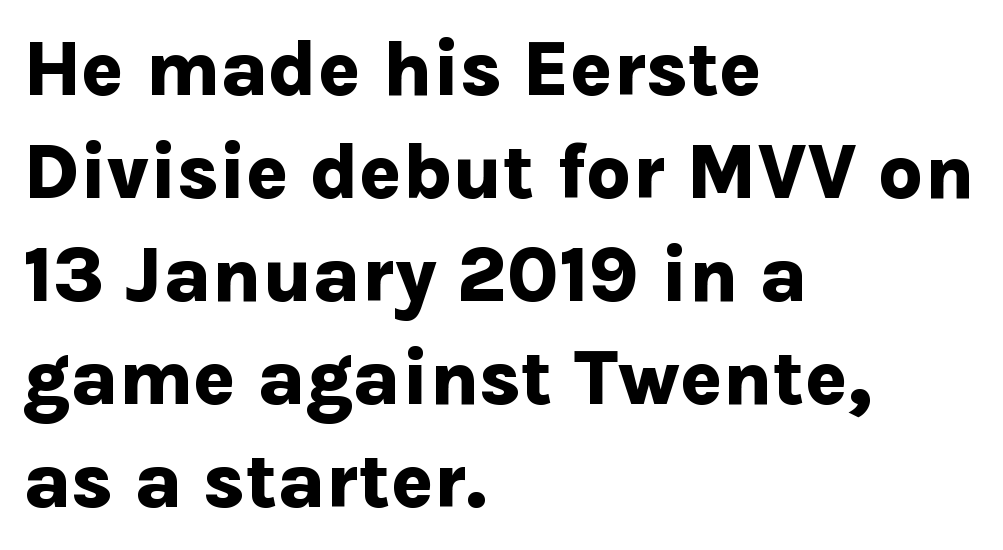
Q: Is the text bold? A: Yes.
Q: Is the text italic (slanted)? A: No, it is upright.
Q: Is the typeface a serif or a sans-serif typeface? A: Sans-serif.
Q: Is the text underlined? A: No.
Q: How is the paragraph aligned? A: Left-aligned.
Q: Is the spacing between letters normal or unusually wide? A: Normal.
Q: Is the spacing between lines tight, normal or loose? A: Normal.
Q: Width (condensed, normal, or wide)? A: Normal.
Q: Stroke contrast? A: Low.
Q: x-height? A: Medium.
Q: Monospaced? A: No.
